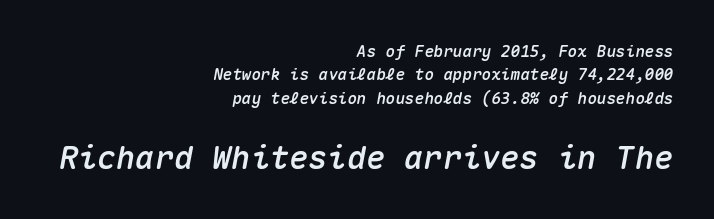
The image shows 32 px text type, italic (leaning right), monospaced; set right-aligned, normal line spacing (1.46x), normal letter spacing, not underlined; the second (bottom) block is 2.0x larger; medium stroke contrast and a medium x-height.
